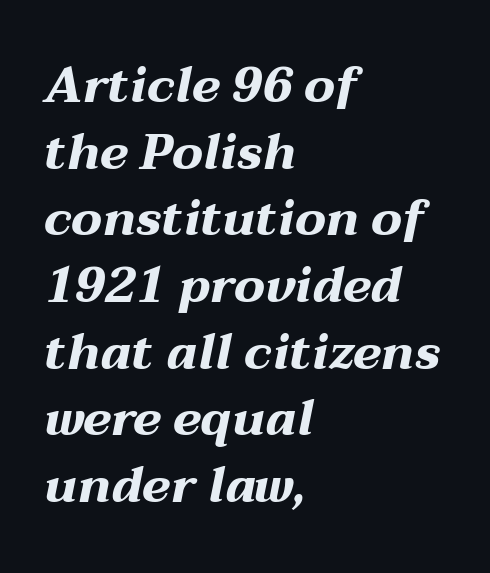
The image shows 49 px bold, wide type, italic (leaning right); set left-aligned, normal line spacing (1.36x), normal letter spacing, not underlined; medium stroke contrast and a medium x-height.
